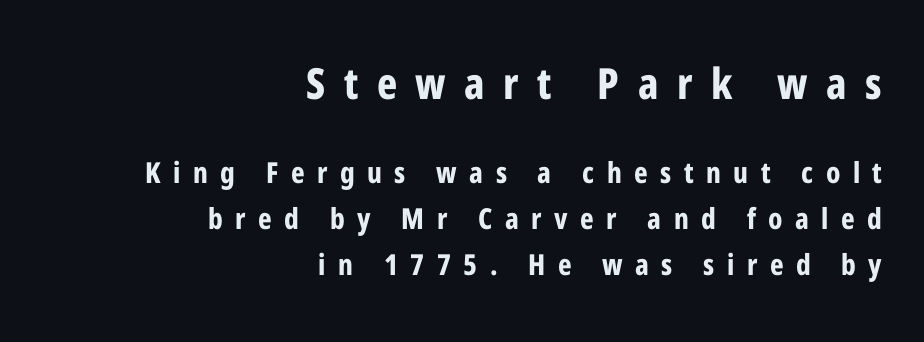
The image shows 43 px bold, condensed sans-serif type, upright; set right-aligned, normal line spacing (1.58x), unusually wide letter spacing (+0.43 em), not underlined; the first (top) block is 1.48x larger; low stroke contrast and a medium x-height.
